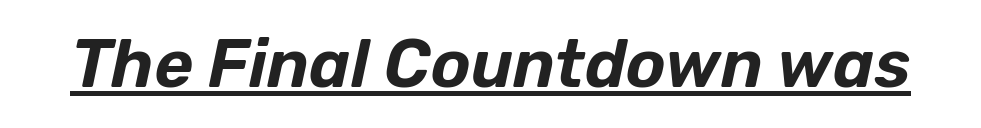
The rendering uses natural spacing where letterforms have individual widths. Underlining? Definitely there. There is no visible air inserted between adjacent glyphs. Yep, that's italic — everything's leaning.
